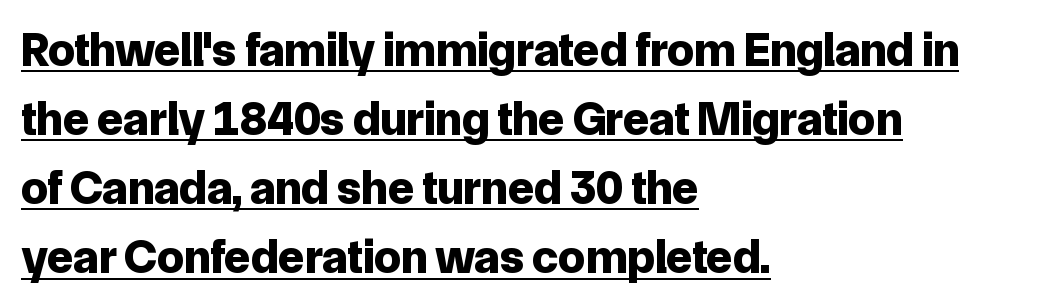
The image shows 48 px bold sans-serif type, upright; set left-aligned, normal line spacing (1.44x), normal letter spacing, underlined; low stroke contrast and a medium x-height.
